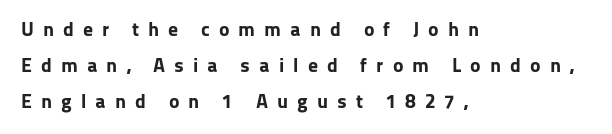
A roman cut, with each character standing at attention. Short note: letters widely spaced. A classic flush-left, rag-right setting is used for this passage. Descenders hang freely into open space.
